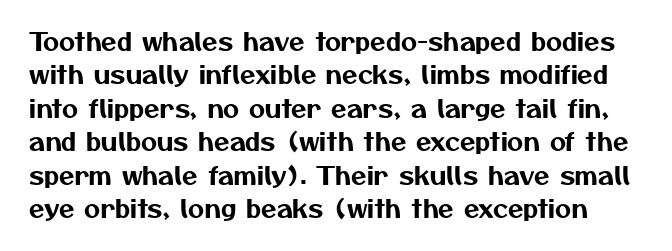
The block of text has a typical density, with ordinary space between rows. Nobody drew a line under any word here. This sample uses plain, unmodified letter spacing.
